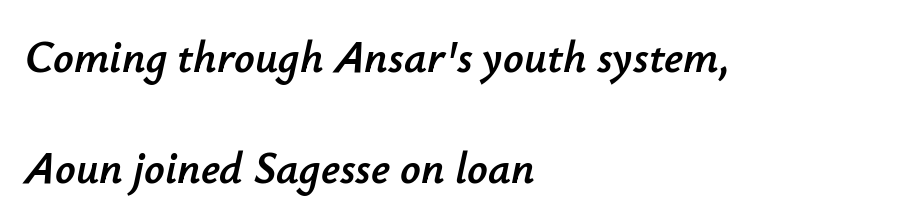
Q: Is the text italic (slanted)? A: Yes, it leans right by about 12 degrees.
Q: Is the text underlined? A: No.
Q: How is the paragraph aligned? A: Left-aligned.
Q: Is the spacing between letters normal or unusually wide? A: Normal.
Q: Is the spacing between lines tight, normal or loose? A: Loose.
Q: Width (condensed, normal, or wide)? A: Normal.
Q: Stroke contrast? A: Low.
Q: x-height? A: Small.
Q: Monospaced? A: No.
